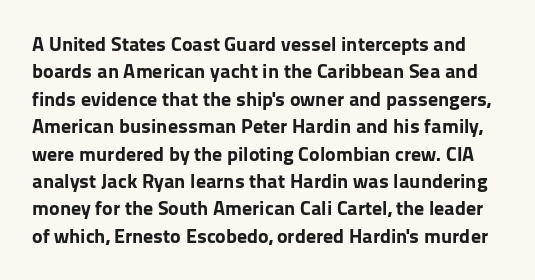
The image shows 20 px bold type, upright; set normal line spacing (1.37x), normal letter spacing, not underlined.
